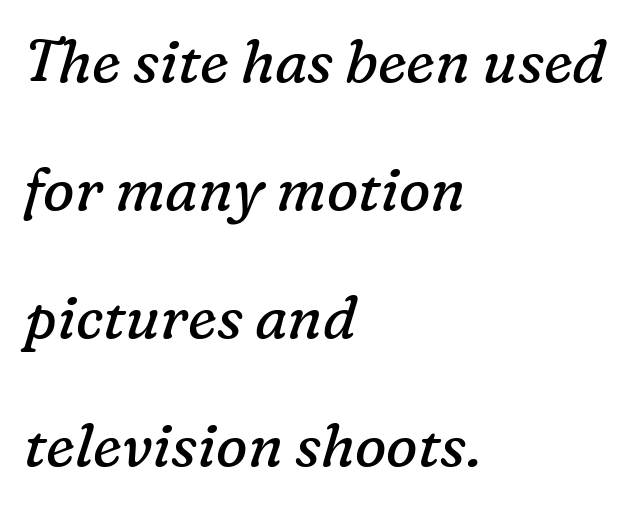
The image shows 59 px regular-weight serif type, italic (leaning right); set left-aligned, loose line spacing (2.17x), normal letter spacing, not underlined; low stroke contrast and a medium x-height.
